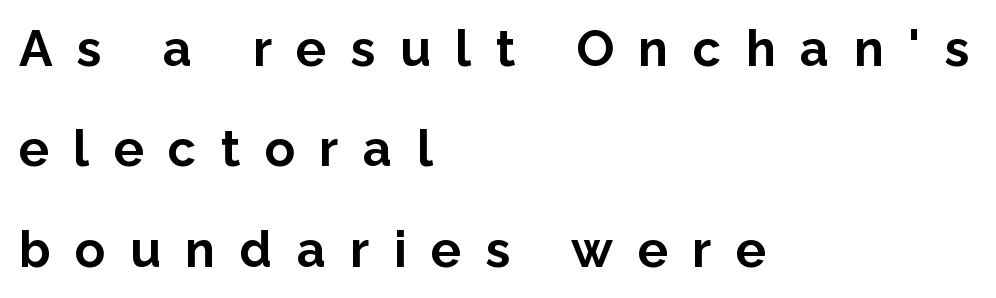
{"serif": "no", "italic": "no", "bold": "yes", "weight": "bold", "width": "normal", "stroke_contrast": "low", "x_height": "medium", "monospaced": "no", "underline": "no", "align": "left", "line_spacing": "loose", "line_spacing_ratio": 2.01, "letter_spacing": "wide", "letter_spacing_em": 0.49, "glyph_px": 50}
